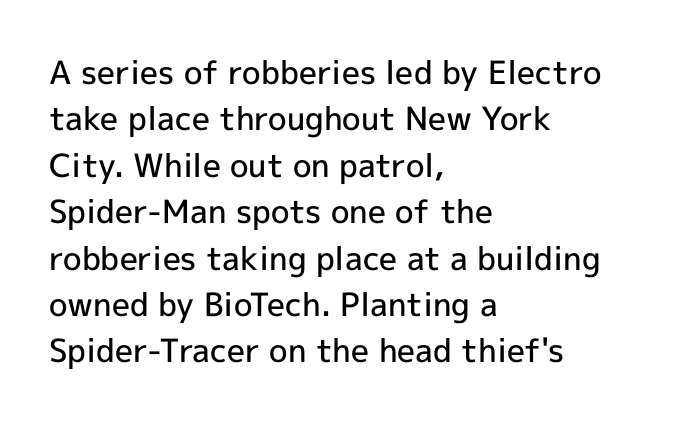
You can tell it's not italic because the verticals are truly vertical. The paragraph has a hard left edge and a soft right edge. Rows of type keep a routine distance in the vertical direction. Moderately thickened strokes mark this as semibold type.
